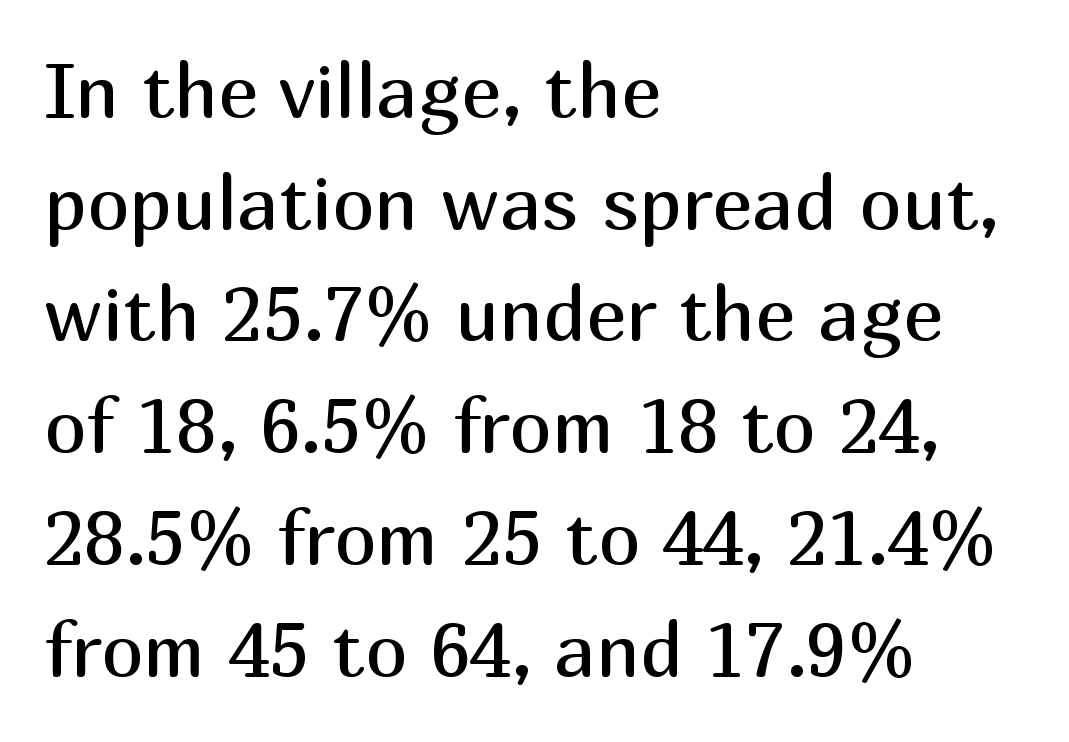
The image shows 76 px regular-weight sans-serif type, upright; set left-aligned, normal line spacing (1.47x), normal letter spacing, not underlined; medium stroke contrast and a medium x-height.
